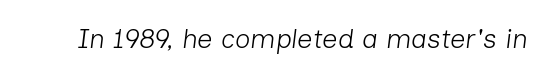
The image shows 27 px text type, italic (leaning right); set normal letter spacing, not underlined.
